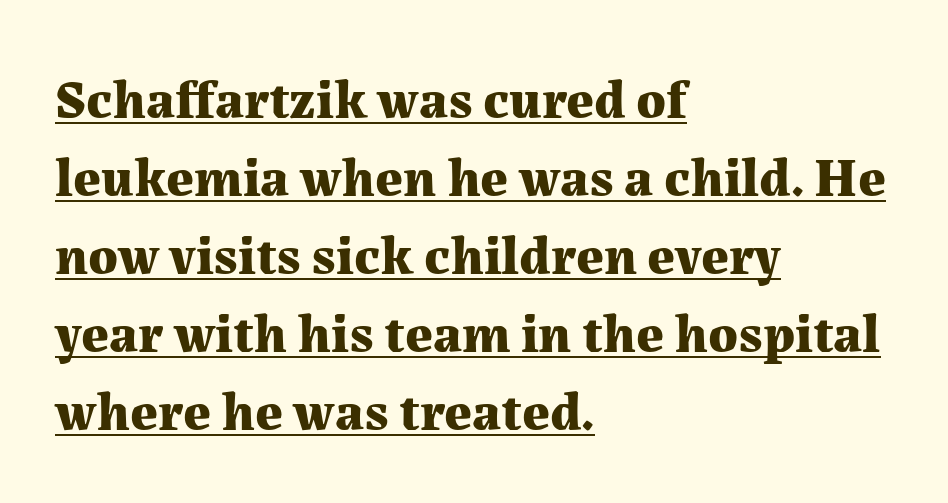
Honestly, the underline is the first thing you notice here. What kind of face is this? One with serifs. Nothing unusual about the tracking: characters are spaced as the font intends. The letters are bold, with thick, heavy strokes.
